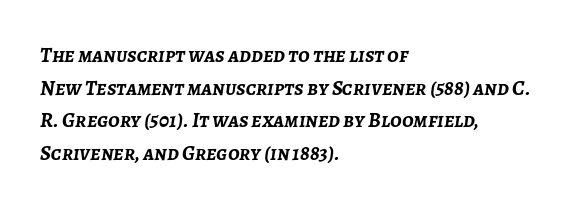
The image shows 21 px bold type, italic (leaning right); set left-aligned, normal line spacing (1.55x), normal letter spacing, not underlined.
